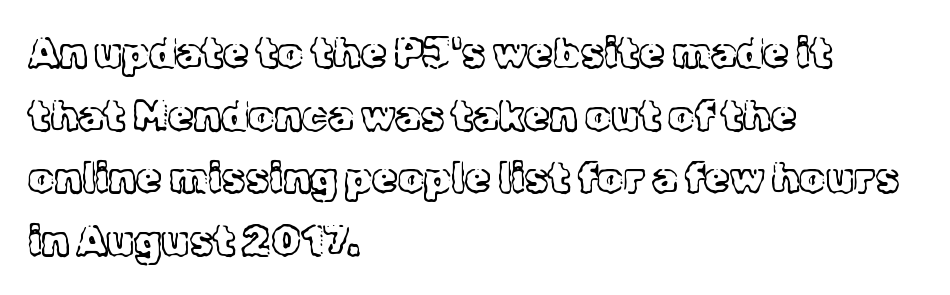
{"serif": "yes", "italic": "no", "bold": "no", "weight": "light", "width": "normal", "x_height": "medium", "monospaced": "no", "underline": "no", "align": "left", "line_spacing": "normal", "line_spacing_ratio": 1.53, "letter_spacing": "normal", "letter_spacing_em": 0.0, "glyph_px": 41}
